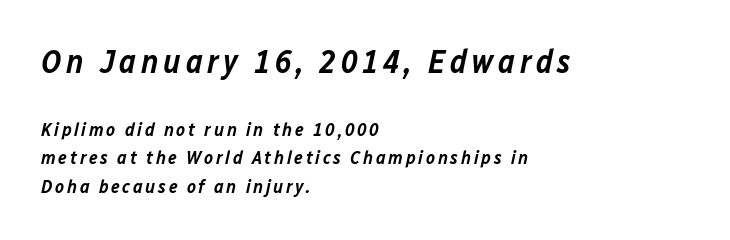
The image shows 33 px semibold type, italic (leaning right); set left-aligned, normal line spacing (1.52x), not underlined; the first (top) block is 1.74x larger; low stroke contrast and a medium x-height.
